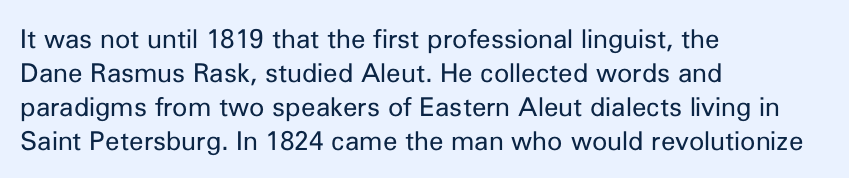
The image shows 26 px text type, upright; set left-aligned, normal line spacing (1.31x), normal letter spacing, not underlined.
